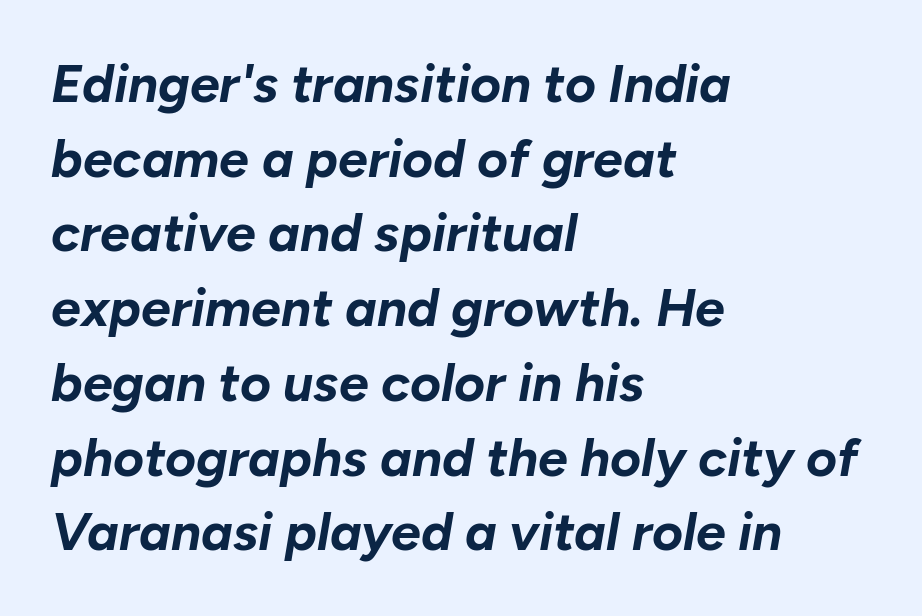
{"italic": "yes", "lean": "right", "slant_degrees": 10, "bold": "yes", "weight": "bold", "width": "normal", "stroke_contrast": "low", "x_height": "medium", "monospaced": "no", "underline": "no", "align": "left", "line_spacing": "normal", "line_spacing_ratio": 1.41, "letter_spacing": "normal", "letter_spacing_em": 0.0, "glyph_px": 53}
